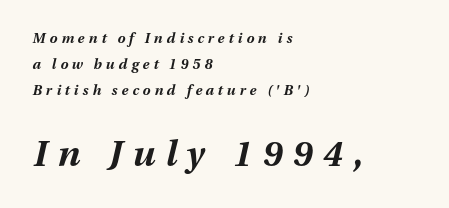
Q: Is the text bold? A: Yes.
Q: Is the text italic (slanted)? A: Yes, it leans right by about 13 degrees.
Q: Is the text underlined? A: No.
Q: How is the paragraph aligned? A: Left-aligned.
Q: Is the spacing between letters normal or unusually wide? A: Unusually wide.
Q: Which block of text is set in a larger size, the first (top) or the second (bottom)? A: The second (bottom) one.
Q: Width (condensed, normal, or wide)? A: Normal.
Q: Stroke contrast? A: Medium.
Q: x-height? A: Medium.
Q: Monospaced? A: No.
